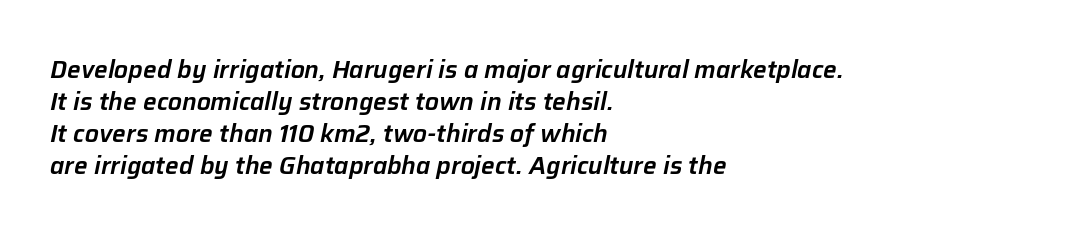
{"italic": "yes", "lean": "right", "slant_degrees": 12, "underline": "no", "align": "left", "line_spacing": "normal", "line_spacing_ratio": 1.33, "letter_spacing": "normal", "letter_spacing_em": 0.0, "glyph_px": 24}
